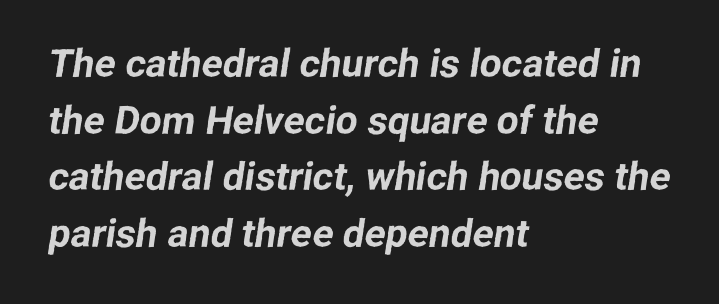
The image shows 39 px sans-serif type; set left-aligned, normal line spacing (1.45x), normal letter spacing, not underlined; low stroke contrast and a medium x-height.
